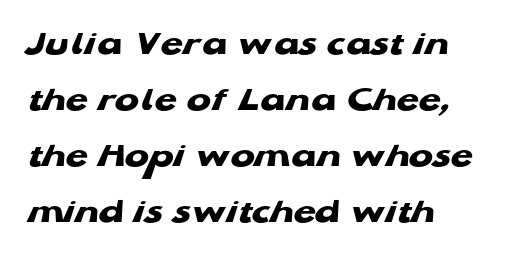
{"serif": "no", "bold": "yes", "weight": "heavy", "width": "wide", "stroke_contrast": "low", "x_height": "medium", "monospaced": "no", "underline": "no", "align": "left", "line_spacing": "normal", "line_spacing_ratio": 1.56, "letter_spacing": "normal", "letter_spacing_em": 0.0, "glyph_px": 36}
